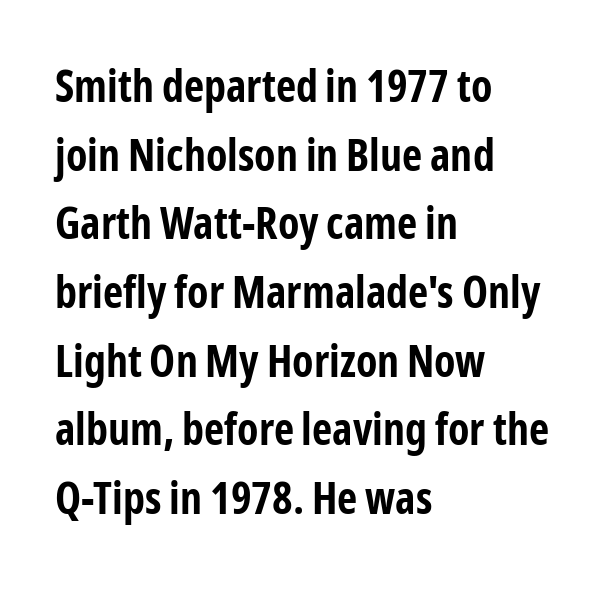
{"serif": "no", "italic": "no", "bold": "yes", "weight": "bold", "width": "condensed", "stroke_contrast": "low", "x_height": "medium", "monospaced": "no", "underline": "no", "align": "left", "line_spacing": "normal", "line_spacing_ratio": 1.56, "letter_spacing": "normal", "letter_spacing_em": 0.0, "glyph_px": 44}
